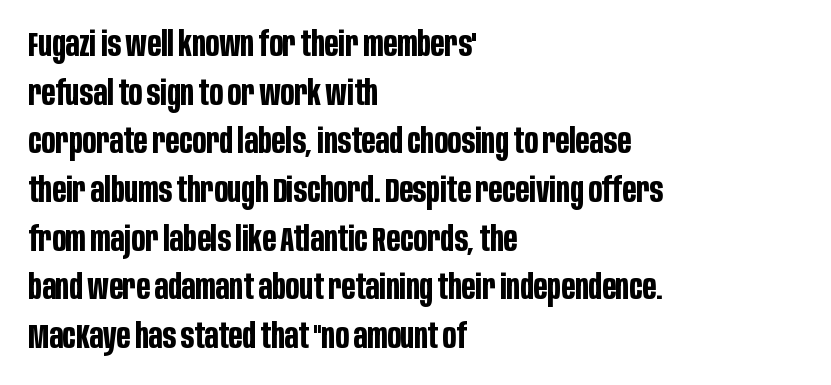
The face used here is rendered with its standard letterfit. These lines are set flush left with a ragged right edge. Heft: maximum for text — a bold. Descenders hang freely into open space.
